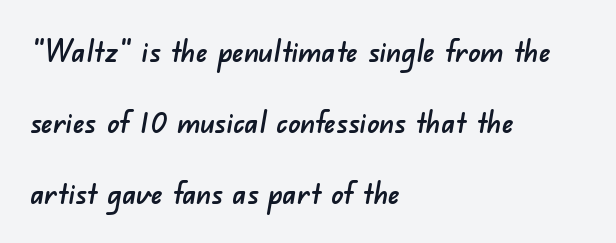
{"serif": "no", "width": "normal", "stroke_contrast": "low", "x_height": "small", "monospaced": "no", "underline": "no", "align": "left", "line_spacing": "loose", "line_spacing_ratio": 2.36, "letter_spacing": "normal", "letter_spacing_em": 0.0, "glyph_px": 30}
